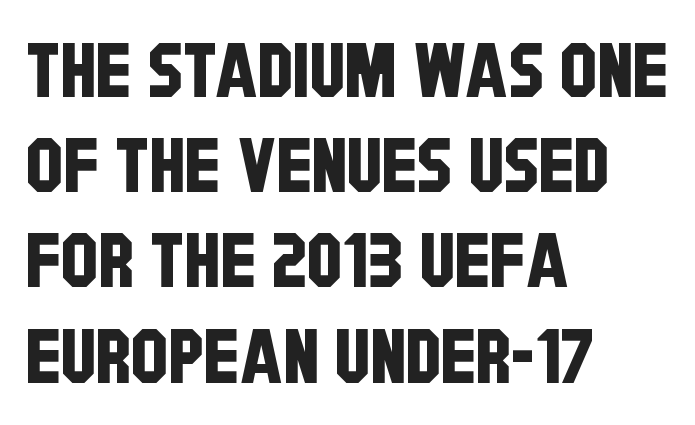
The image shows 75 px condensed sans-serif type; set left-aligned, normal line spacing (1.27x), normal letter spacing, not underlined; low stroke contrast and a large x-height.
